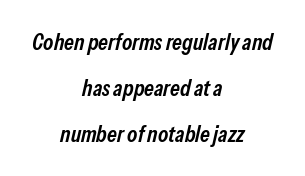
Q: Is the text bold? A: Semi-bold.
Q: Is the text italic (slanted)? A: Yes, it leans right by about 13 degrees.
Q: Is the text underlined? A: No.
Q: How is the paragraph aligned? A: Centered.
Q: Is the spacing between letters normal or unusually wide? A: Normal.
Q: Is the spacing between lines tight, normal or loose? A: Loose.
